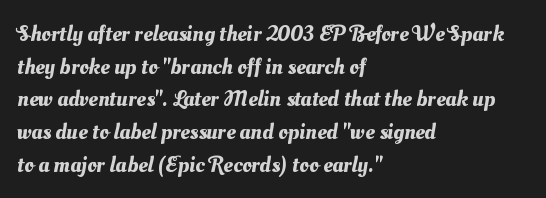
{"underline": "no", "align": "left", "line_spacing": "normal", "line_spacing_ratio": 1.42, "letter_spacing": "normal", "letter_spacing_em": 0.0, "glyph_px": 23}
